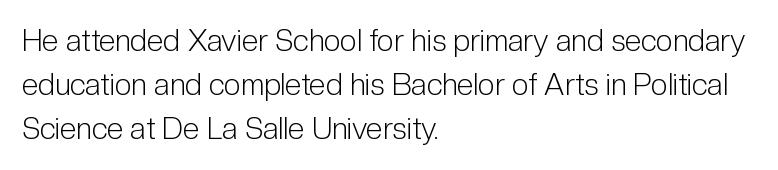
The letters stand straight up with perfectly vertical stems. Every row of glyphs begins at an identical x-position on the left. Do the characters align in a grid? No, the font is proportional. Default kerning and tracking; the words read as compact shapes. The foot of each line stays bare and open.
